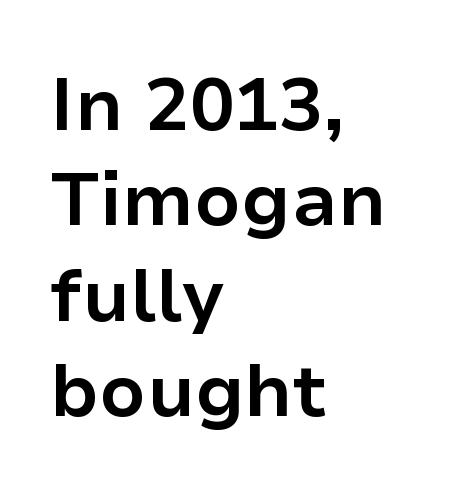
The image shows 74 px bold sans-serif type, upright; set left-aligned, normal line spacing (1.29x), normal letter spacing, not underlined; low stroke contrast and a medium x-height.
